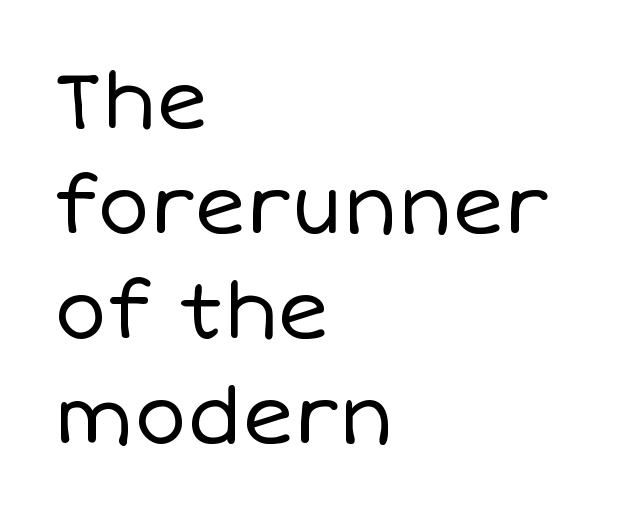
The image shows 79 px regular-weight type, upright; set left-aligned, normal line spacing (1.33x), normal letter spacing, not underlined; low stroke contrast and a large x-height.
